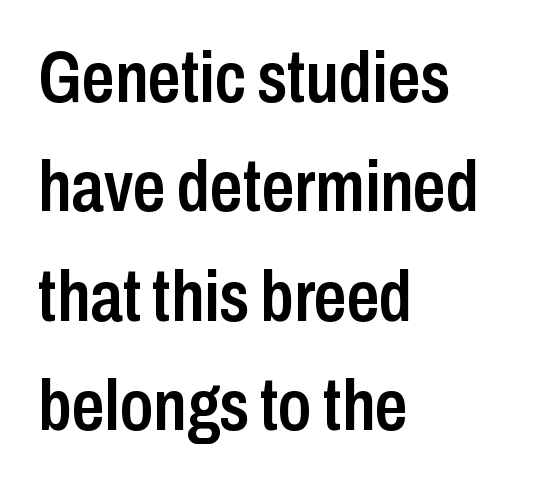
{"serif": "no", "italic": "no", "bold": "semi", "weight": "semibold", "width": "condensed", "stroke_contrast": "low", "x_height": "medium", "monospaced": "no", "underline": "no", "align": "left", "line_spacing": "normal", "line_spacing_ratio": 1.52, "letter_spacing": "normal", "letter_spacing_em": 0.0, "glyph_px": 72}
